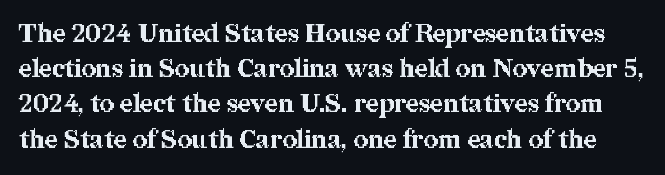
Each glyph is drawn with heavy, bold strokes. It's the straight-up-and-down kind of type. This sample uses plain, unmodified letter spacing. Honestly, there is no underline to notice here at all. Vertical spacing — default.
